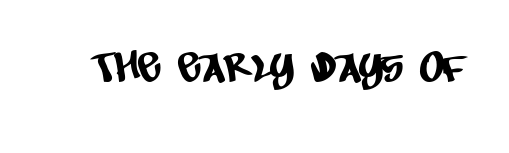
The image shows 42 px condensed sans-serif type; set normal letter spacing, not underlined; low stroke contrast and a large x-height.
